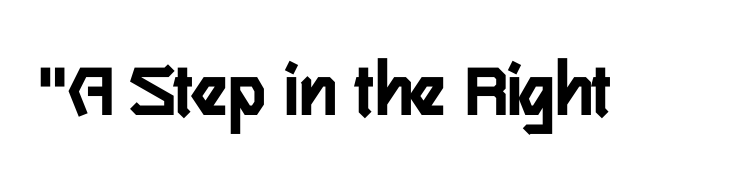
Honestly, the letter spacing is just normal — you wouldn't notice it. Letterform terminals end flat and unadorned throughout the passage. Each letter keeps its own natural width here, so spacing adapts to shape. Letters rest on an invisible, unmarked baseline. This sample uses an upright cut, with every glyph sitting square on the baseline.
